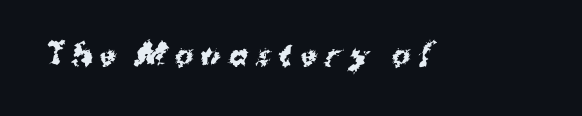
{"serif": "no", "bold": "yes", "weight": "bold", "width": "normal", "stroke_contrast": "medium", "x_height": "medium", "monospaced": "no", "underline": "no", "letter_spacing": "wide", "letter_spacing_em": 0.28, "glyph_px": 28}
